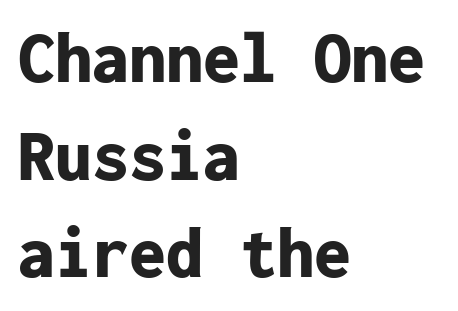
Q: Is the text bold? A: Yes.
Q: Is the text italic (slanted)? A: No, it is upright.
Q: Is the typeface a serif or a sans-serif typeface? A: Sans-serif.
Q: Is the text underlined? A: No.
Q: How is the paragraph aligned? A: Left-aligned.
Q: Is the spacing between letters normal or unusually wide? A: Normal.
Q: Is the spacing between lines tight, normal or loose? A: Normal.
Q: Width (condensed, normal, or wide)? A: Normal.
Q: Stroke contrast? A: Low.
Q: x-height? A: Medium.
Q: Monospaced? A: Yes.
